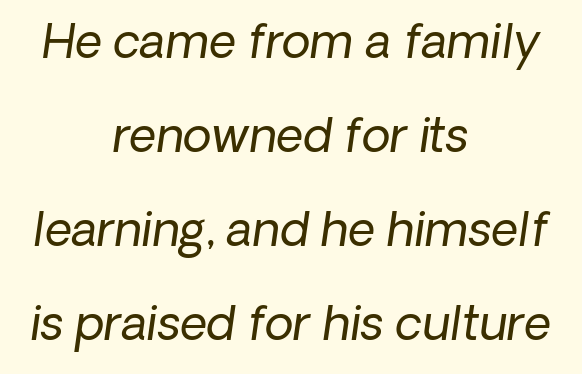
The image shows 47 px regular-weight type, italic (leaning right); set centered, loose line spacing (2.0x), normal letter spacing, not underlined; low stroke contrast and a medium x-height.
